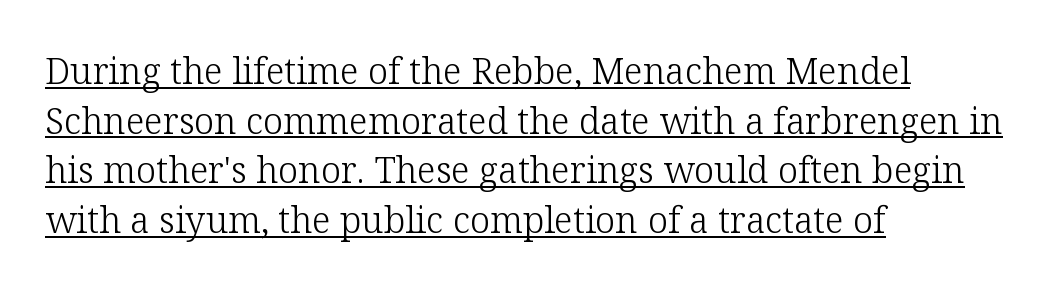
Q: Is the text bold? A: No.
Q: Is the text italic (slanted)? A: No, it is upright.
Q: Is the typeface a serif or a sans-serif typeface? A: Serif.
Q: Is the text underlined? A: Yes.
Q: How is the paragraph aligned? A: Left-aligned.
Q: Is the spacing between letters normal or unusually wide? A: Normal.
Q: Is the spacing between lines tight, normal or loose? A: Normal.
Q: Width (condensed, normal, or wide)? A: Normal.
Q: Stroke contrast? A: Low.
Q: x-height? A: Medium.
Q: Monospaced? A: No.
